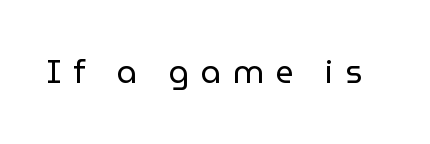
These glyphs show unthickened strokes, regular width or finer. Between one letter and the next there's a generous, obvious gap. Each letter keeps its own natural width here, so spacing adapts to shape. The specimen omits any rule beneath the text block's lines.
